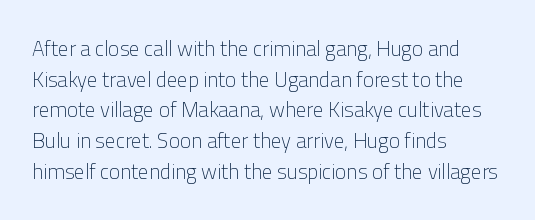
Q: Is the text bold? A: No.
Q: Is the text italic (slanted)? A: No, it is upright.
Q: Is the text underlined? A: No.
Q: How is the paragraph aligned? A: Left-aligned.
Q: Is the spacing between letters normal or unusually wide? A: Normal.
Q: Is the spacing between lines tight, normal or loose? A: Normal.
